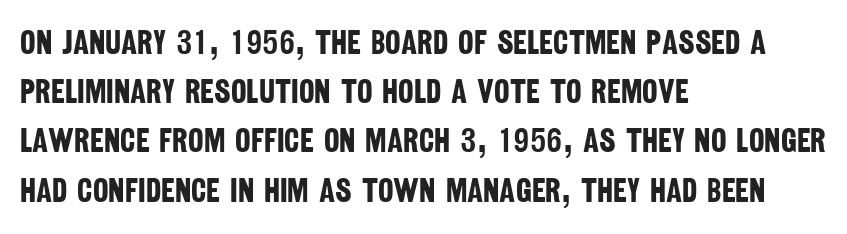
Q: Is the text bold? A: Yes.
Q: Is the typeface a serif or a sans-serif typeface? A: Sans-serif.
Q: Is the text underlined? A: No.
Q: How is the paragraph aligned? A: Left-aligned.
Q: Is the spacing between letters normal or unusually wide? A: Normal.
Q: Is the spacing between lines tight, normal or loose? A: Normal.
Q: Width (condensed, normal, or wide)? A: Condensed.
Q: Stroke contrast? A: Low.
Q: x-height? A: Large.
Q: Monospaced? A: No.
